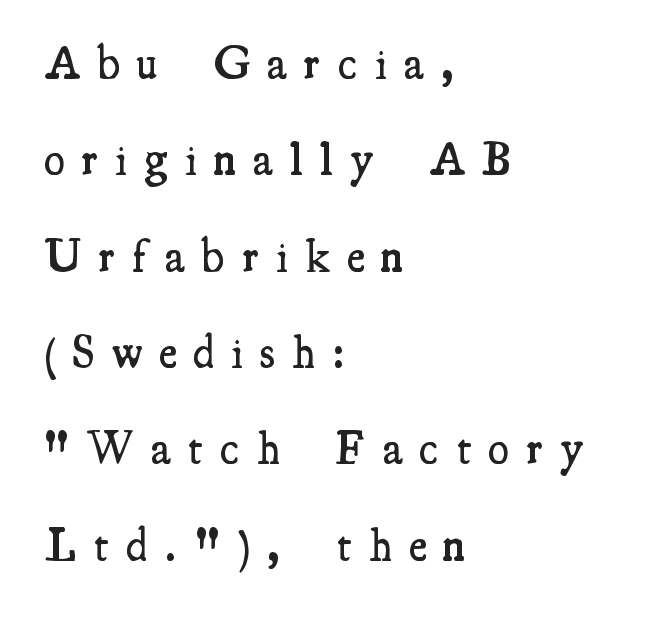
This sample has the flowing, uneven cadence of proportional lettering. Descenders hang freely into open space. Little horizontal feet cap the strokes, marking this as serif type. The type is letterspaced generously, with wide tracking. The glyphs have the mass of a demibold cut, below bold. The lines are spread far apart with generous leading.
